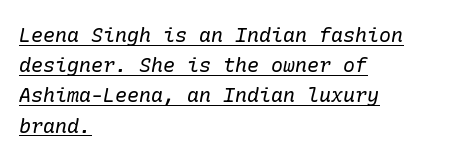
{"italic": "yes", "lean": "right", "slant_degrees": 10, "bold": "no", "underline": "yes", "align": "left", "line_spacing": "normal", "line_spacing_ratio": 1.51, "letter_spacing": "normal", "letter_spacing_em": 0.0, "glyph_px": 20}
